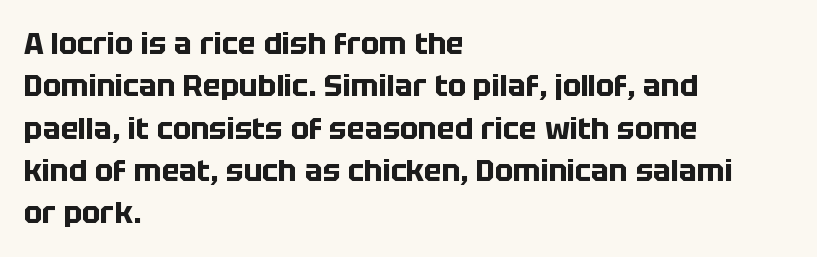
This rendering leaves character spacing at its baseline value. Line beginnings align vertically; line endings do not. The letters are bold, with thick, heavy strokes. The letters carry no serifs — their stems end cleanly without finishing strokes. Varying glyph widths throughout — classic text-font behaviour. Posture: straight, roman, zero tilt.
